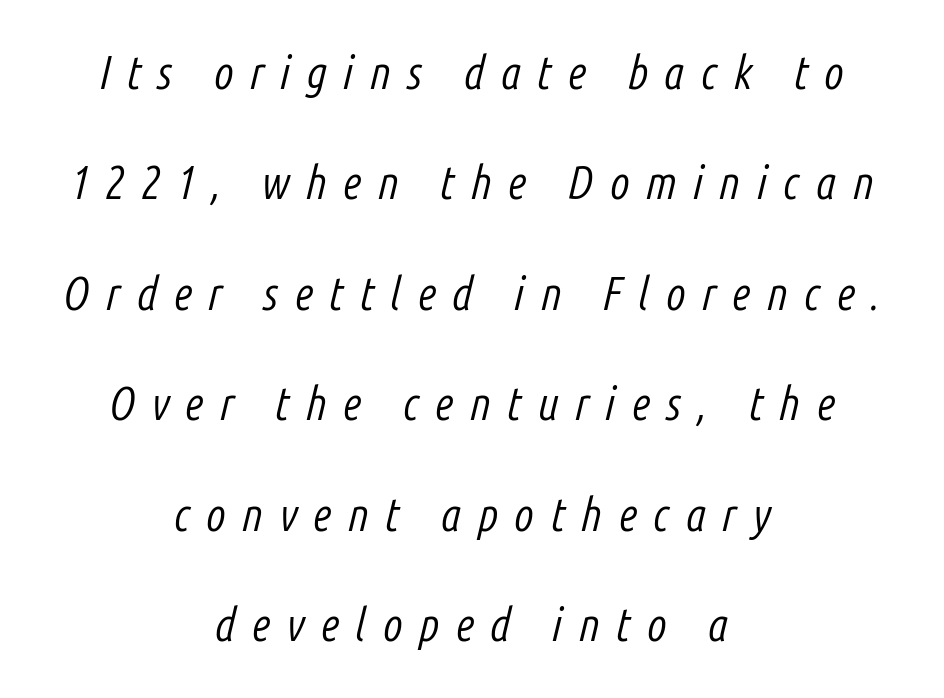
Posture: slanted. Interline gaps are noticeably wide in this sample. The passage shown is not bold in any degree. Caption: multi-line text, centered on the measure.
